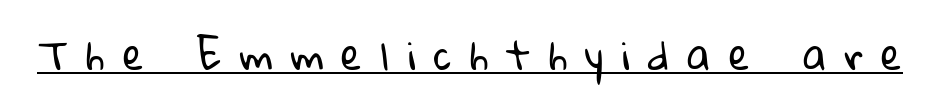
The image shows 38 px regular-weight sans-serif type; set unusually wide letter spacing (+0.48 em), underlined; low stroke contrast and a medium x-height.
